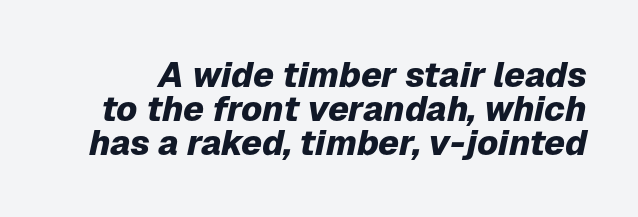
Slant detected: the letters are inclined. Spacing verdict: proportional, widths tailored to each character. Check the space under the baseline: it is left empty. Rows of type sit shoulder to shoulder in the vertical direction. No extra tracking has been applied to these lines. These lines carry a lot of weight — the face is fully bold.
